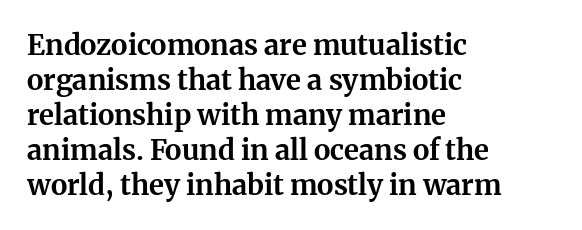
The image shows 28 px bold serif type, upright; set left-aligned, normal line spacing (1.25x), normal letter spacing, not underlined; medium stroke contrast and a medium x-height.
